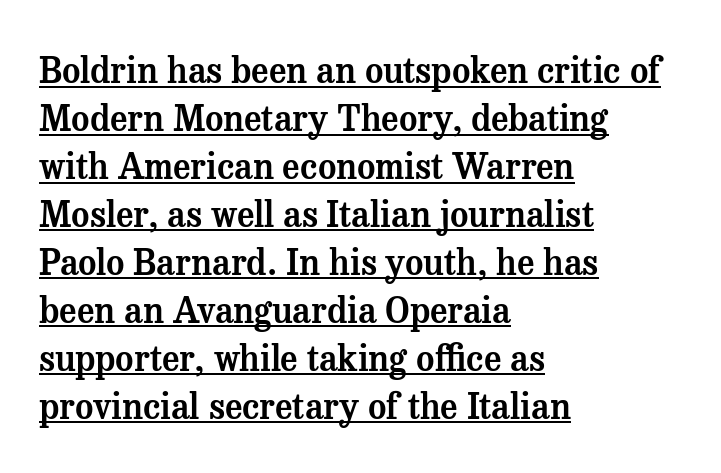
The image shows 35 px serif type, upright; set left-aligned, normal line spacing (1.37x), normal letter spacing, underlined; medium stroke contrast and a medium x-height.
